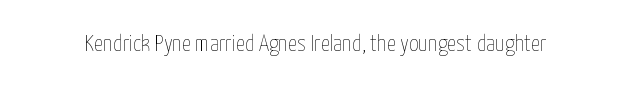
{"italic": "no", "bold": "no", "underline": "no", "letter_spacing": "normal", "letter_spacing_em": 0.0, "glyph_px": 23}
